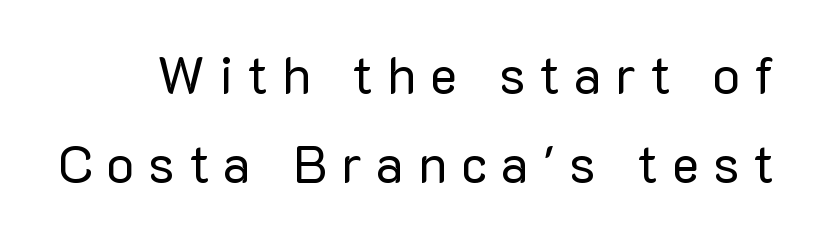
Clear beneath every line of the passage. The rendering uses natural spacing where letterforms have individual widths. Vertical stems look standard width or narrower in stroke. Look at the bottom of the vertical strokes: they stop flat, with no serifs. Letter spacing: wide. Designer's note — italics off, roman on.
